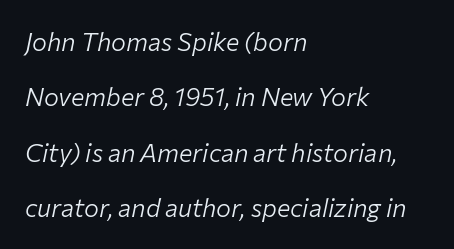
The image shows 25 px text type, italic (leaning right); set left-aligned, loose line spacing (2.22x), normal letter spacing, not underlined.
